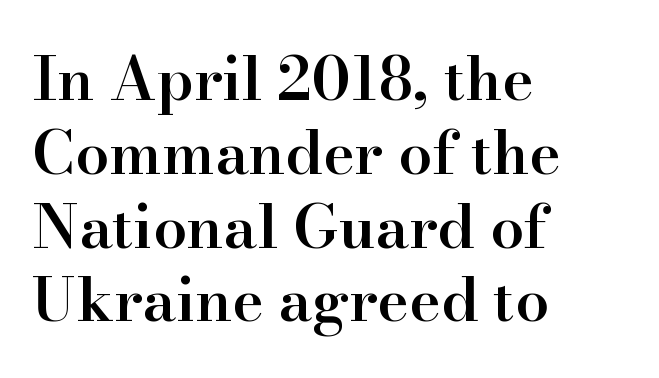
{"serif": "yes", "italic": "no", "bold": "semi", "weight": "semibold", "width": "normal", "stroke_contrast": "high", "x_height": "small", "monospaced": "no", "underline": "no", "align": "left", "line_spacing_ratio": 1.23, "letter_spacing": "normal", "letter_spacing_em": 0.0, "glyph_px": 60}
